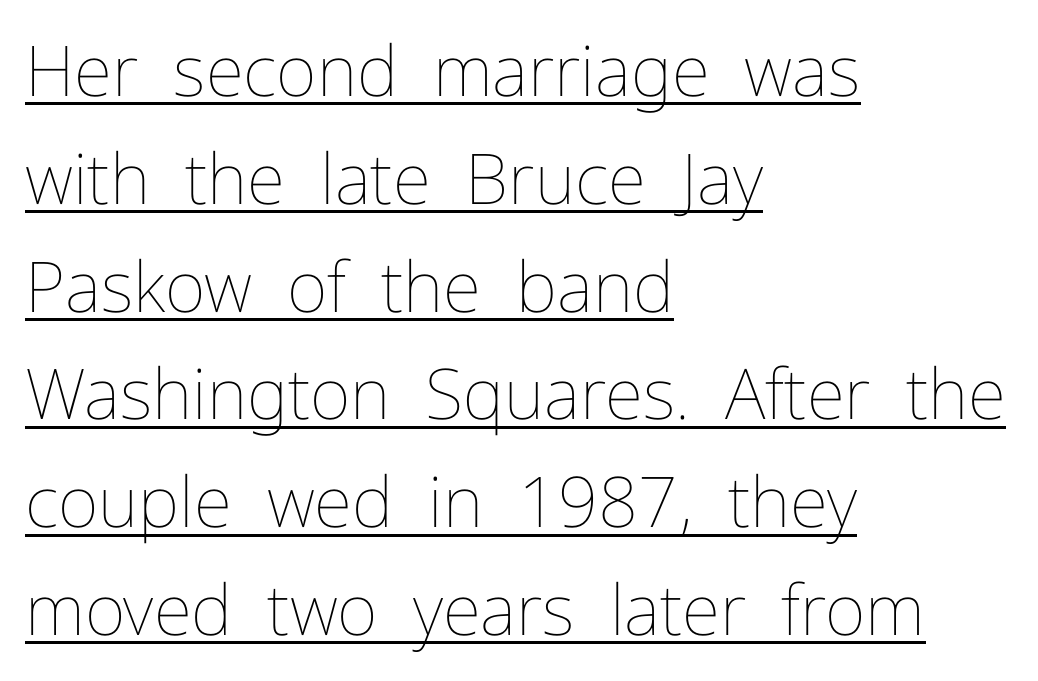
A classic flush-left, rag-right setting is used for this passage. The lettering holds an erect, upright posture throughout. Is there much room between lines? A standard amount, neither cramped nor airy. Honestly, the letter spacing is just normal — you wouldn't notice it. Descenders here cross a horizontal rule under the line.
